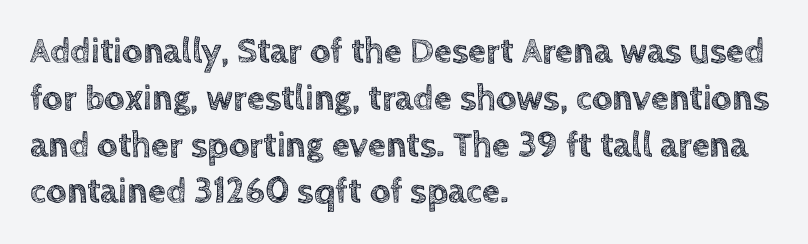
Leftover space on each line is placed entirely after the last word. No italicization has been applied; the sample stays upright. Reading down the column, the eye jumps a familiar distance to each next line. No extra tracking has been applied to these lines. Only glyphs here, with clear space below each row.
